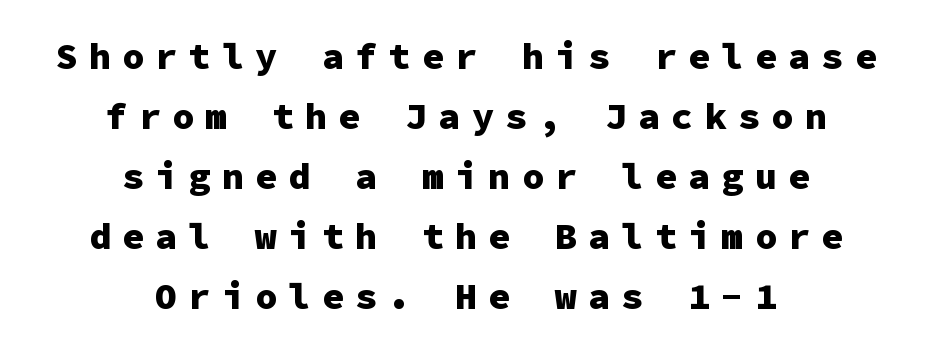
{"serif": "no", "italic": "no", "bold": "yes", "weight": "heavy", "width": "normal", "stroke_contrast": "low", "x_height": "medium", "monospaced": "yes", "underline": "no", "align": "center", "line_spacing": "normal", "line_spacing_ratio": 1.62, "letter_spacing": "wide", "letter_spacing_em": 0.3, "glyph_px": 37}
